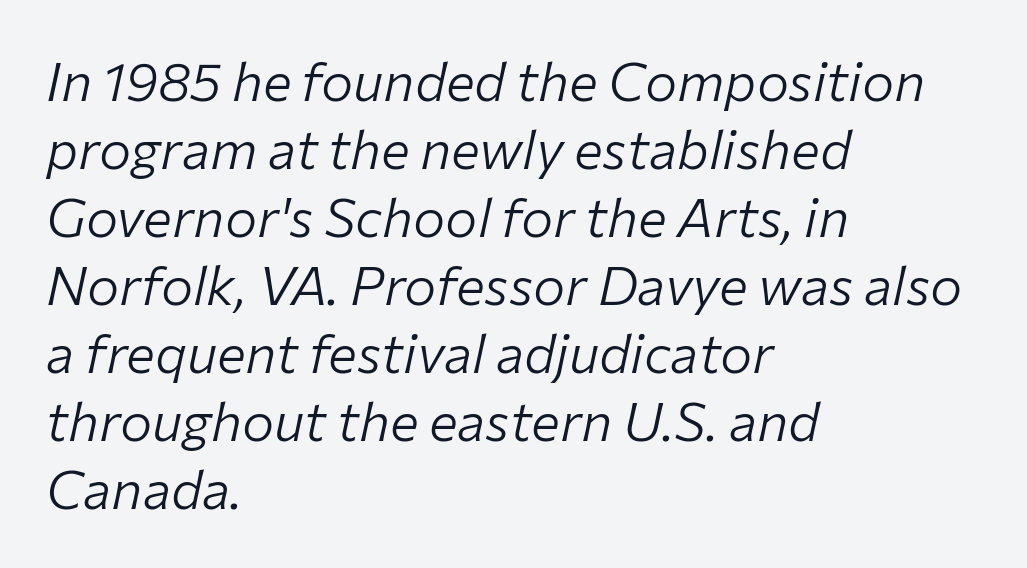
{"italic": "yes", "lean": "right", "slant_degrees": 12, "bold": "no", "weight": "light", "width": "normal", "stroke_contrast": "low", "x_height": "medium", "monospaced": "no", "underline": "no", "align": "left", "line_spacing": "normal", "line_spacing_ratio": 1.26, "letter_spacing": "normal", "letter_spacing_em": 0.0, "glyph_px": 54}
